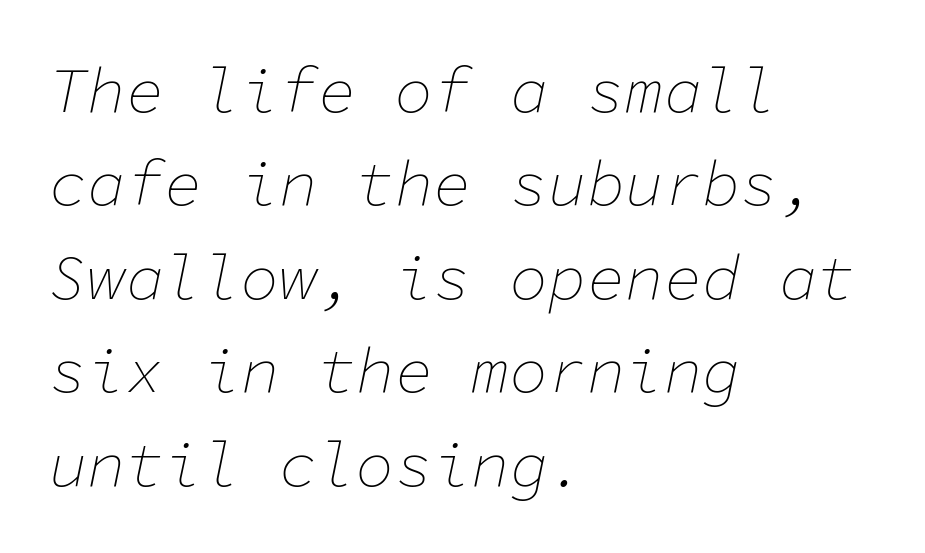
{"italic": "yes", "lean": "right", "slant_degrees": 11, "bold": "no", "weight": "thin", "width": "normal", "stroke_contrast": "low", "x_height": "medium", "monospaced": "yes", "underline": "no", "align": "left", "line_spacing": "normal", "line_spacing_ratio": 1.46, "letter_spacing": "normal", "letter_spacing_em": 0.0, "glyph_px": 64}
